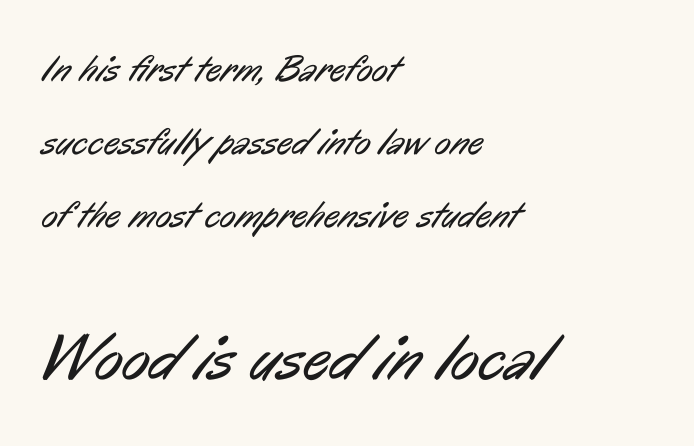
{"serif": "no", "bold": "no", "weight": "regular", "width": "condensed", "stroke_contrast": "low", "x_height": "medium", "monospaced": "no", "underline": "no", "align": "left", "line_spacing": "loose", "line_spacing_ratio": 1.92, "letter_spacing": "normal", "letter_spacing_em": 0.0, "larger_block": "second", "size_ratio": 1.74, "glyph_px": 66}
